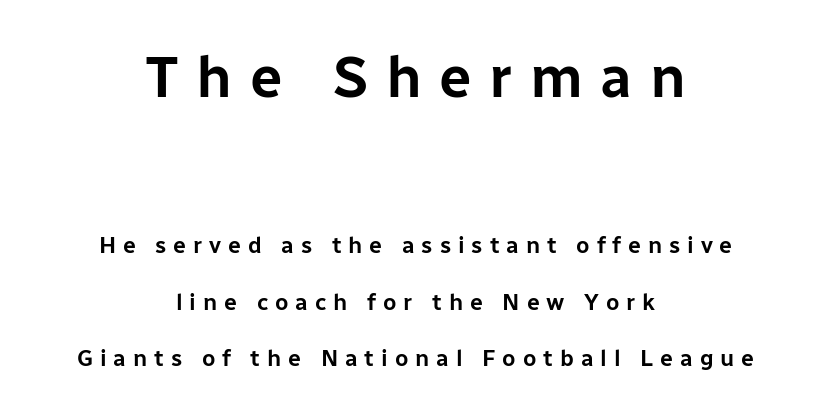
Q: Is the text italic (slanted)? A: No, it is upright.
Q: Is the typeface a serif or a sans-serif typeface? A: Sans-serif.
Q: Is the text underlined? A: No.
Q: How is the paragraph aligned? A: Centered.
Q: Is the spacing between letters normal or unusually wide? A: Unusually wide.
Q: Is the spacing between lines tight, normal or loose? A: Loose.
Q: Which block of text is set in a larger size, the first (top) or the second (bottom)? A: The first (top) one.
Q: Width (condensed, normal, or wide)? A: Normal.
Q: Stroke contrast? A: Low.
Q: x-height? A: Medium.
Q: Monospaced? A: No.
